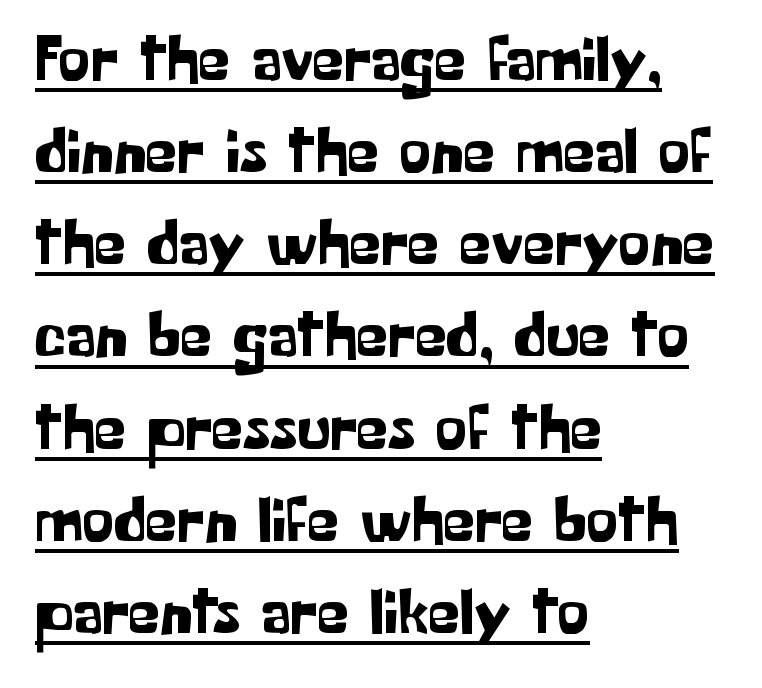
The image shows 64 px sans-serif type, upright; set left-aligned, normal line spacing (1.44x), normal letter spacing, underlined; low stroke contrast and a medium x-height.
